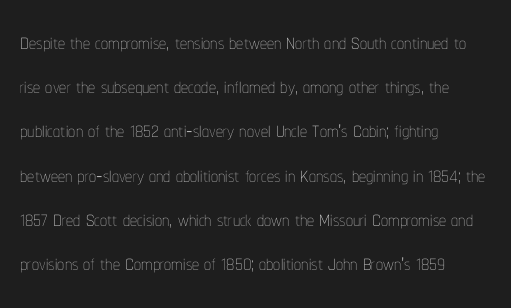
Q: Is the text bold? A: No.
Q: Is the text italic (slanted)? A: No, it is upright.
Q: Is the text underlined? A: No.
Q: How is the paragraph aligned? A: Left-aligned.
Q: Is the spacing between letters normal or unusually wide? A: Normal.
Q: Is the spacing between lines tight, normal or loose? A: Normal.
Q: Width (condensed, normal, or wide)? A: Condensed.
Q: Stroke contrast? A: Low.
Q: x-height? A: Medium.
Q: Monospaced? A: No.
